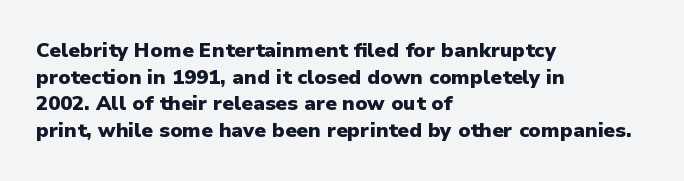
The typography opts for an upright posture over an oblique one. A classic flush-left, rag-right setting is used for this passage. Words appear dense and cohesive because spacing is normal. A full-strength bold gives these letters their thick strokes. Rule under the text: the space is simply empty.
